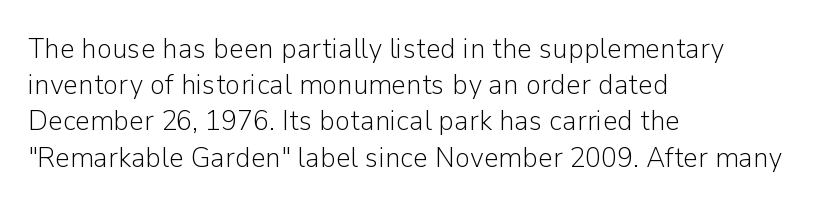
The space beneath each line is pristine and unruled. Between one letter and the next there's only the usual sliver of space. Casual observation: everything's shoved over to the left. Each new line begins a customary step beneath the previous one.
